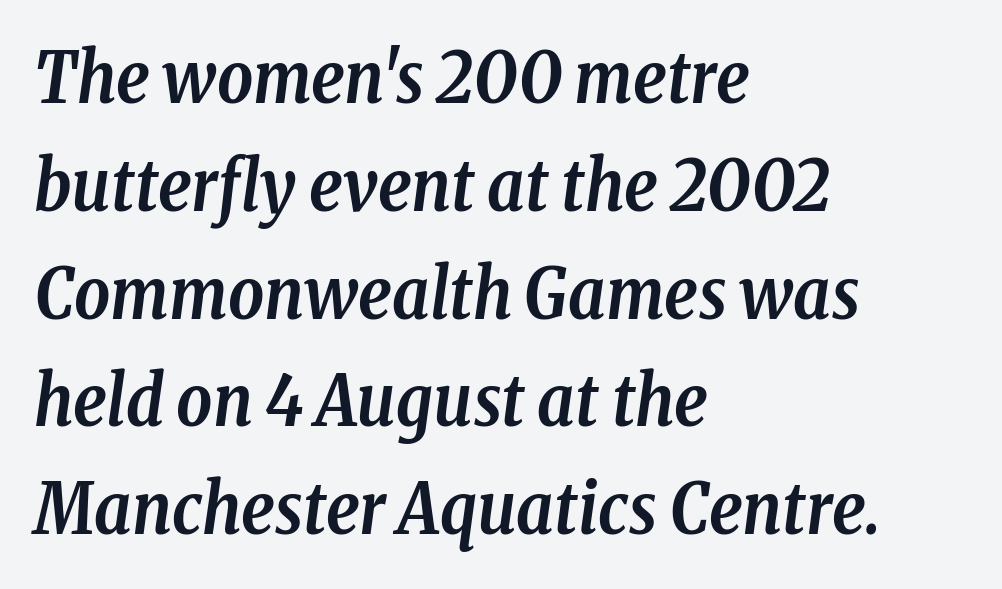
{"serif": "yes", "italic": "yes", "lean": "right", "slant_degrees": 8, "bold": "yes", "weight": "semibold", "width": "condensed", "stroke_contrast": "low", "x_height": "medium", "monospaced": "no", "underline": "no", "align": "left", "line_spacing": "normal", "line_spacing_ratio": 1.54, "letter_spacing": "normal", "letter_spacing_em": 0.0, "glyph_px": 70}
